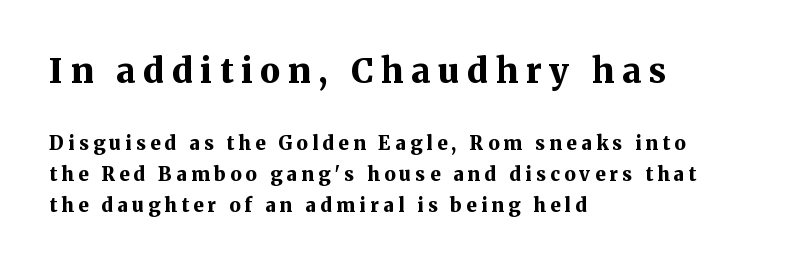
Q: Is the text bold? A: Yes.
Q: Is the text italic (slanted)? A: No, it is upright.
Q: Is the typeface a serif or a sans-serif typeface? A: Serif.
Q: Is the text underlined? A: No.
Q: How is the paragraph aligned? A: Left-aligned.
Q: Is the spacing between letters normal or unusually wide? A: Unusually wide.
Q: Is the spacing between lines tight, normal or loose? A: Normal.
Q: Which block of text is set in a larger size, the first (top) or the second (bottom)? A: The first (top) one.
Q: Width (condensed, normal, or wide)? A: Normal.
Q: Stroke contrast? A: Medium.
Q: x-height? A: Medium.
Q: Monospaced? A: No.
